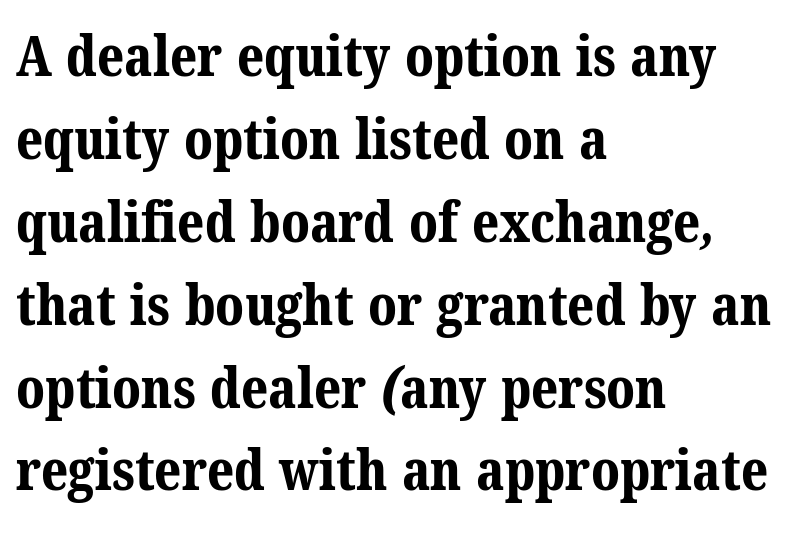
{"serif": "yes", "bold": "yes", "weight": "bold", "width": "normal", "stroke_contrast": "medium", "x_height": "medium", "monospaced": "no", "underline": "no", "align": "left", "line_spacing": "normal", "line_spacing_ratio": 1.48, "letter_spacing": "normal", "letter_spacing_em": 0.0, "glyph_px": 56}
